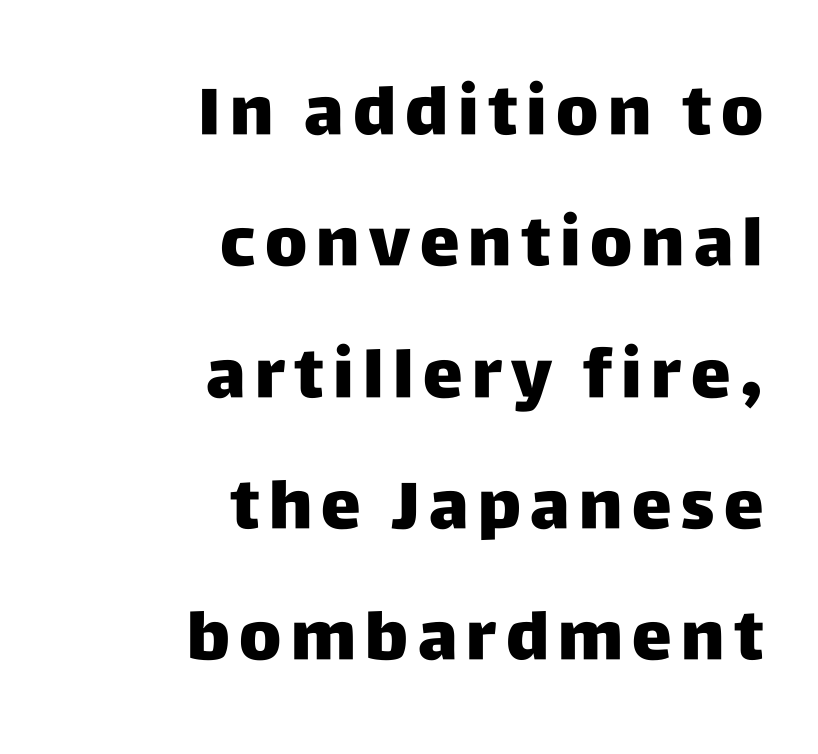
{"serif": "no", "italic": "no", "bold": "yes", "weight": "heavy", "width": "normal", "stroke_contrast": "low", "x_height": "large", "monospaced": "no", "underline": "no", "align": "right", "line_spacing": "loose", "line_spacing_ratio": 1.96, "glyph_px": 67}
